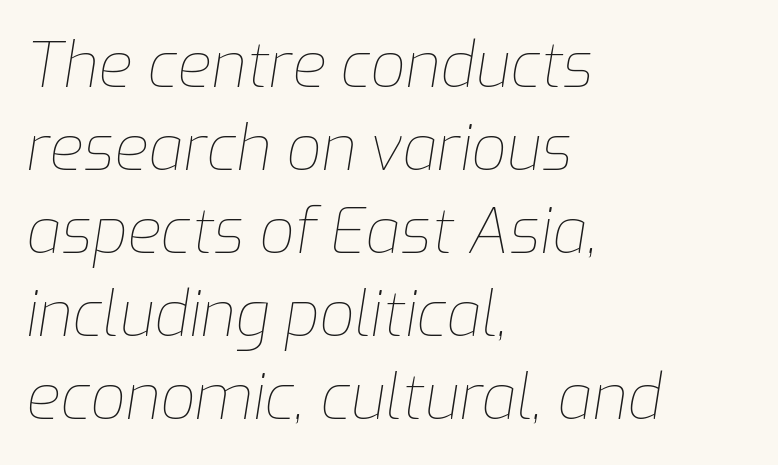
The passage shown stacks its lines at a standard gap. This rendering leaves character spacing at its baseline value. Left-aligned paragraph, ragged on the right. The face used here is proportionally spaced, like ordinary book or web type.
